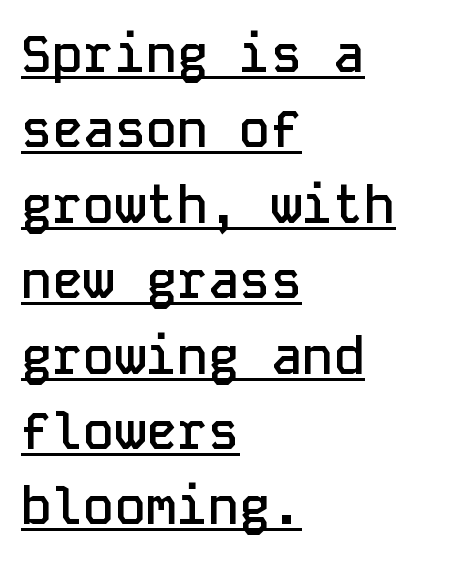
Q: Is the text bold? A: Semi-bold.
Q: Is the text italic (slanted)? A: No, it is upright.
Q: Is the typeface a serif or a sans-serif typeface? A: Sans-serif.
Q: Is the text underlined? A: Yes.
Q: How is the paragraph aligned? A: Left-aligned.
Q: Is the spacing between letters normal or unusually wide? A: Normal.
Q: Is the spacing between lines tight, normal or loose? A: Normal.
Q: Width (condensed, normal, or wide)? A: Normal.
Q: Stroke contrast? A: Low.
Q: x-height? A: Medium.
Q: Monospaced? A: Yes.
